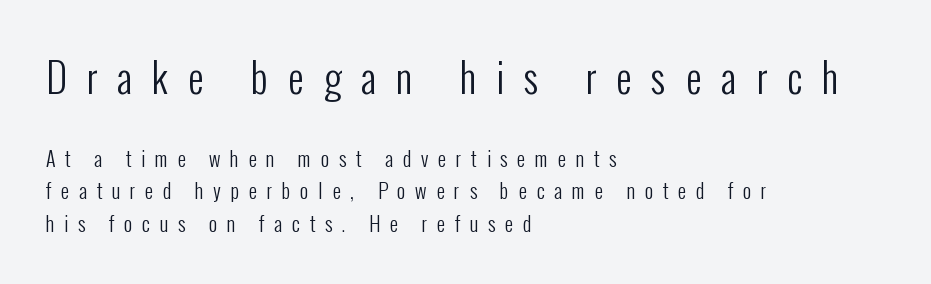
{"serif": "no", "italic": "no", "bold": "no", "weight": "regular", "width": "condensed", "stroke_contrast": "low", "x_height": "medium", "monospaced": "no", "underline": "no", "align": "left", "line_spacing": "normal", "line_spacing_ratio": 1.62, "letter_spacing": "wide", "letter_spacing_em": 0.49, "larger_block": "first", "size_ratio": 2.0, "glyph_px": 40}
